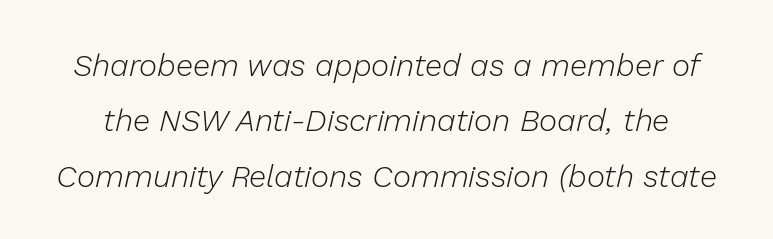
{"italic": "yes", "lean": "right", "slant_degrees": 13, "bold": "no", "weight": "light", "width": "normal", "stroke_contrast": "low", "x_height": "medium", "monospaced": "no", "underline": "no", "line_spacing_ratio": 1.79, "letter_spacing": "normal", "letter_spacing_em": 0.0, "glyph_px": 31}
